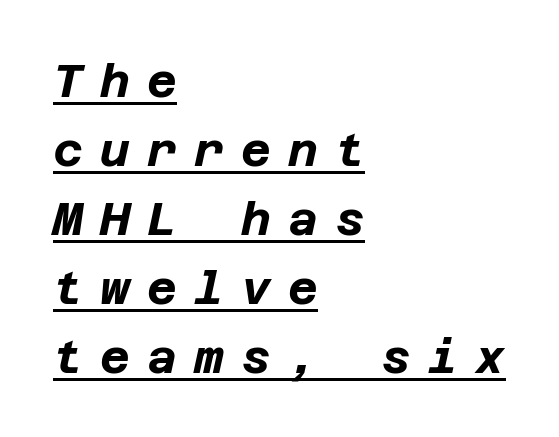
The image shows 46 px bold type, italic (leaning right); set left-aligned, normal line spacing (1.5x), unusually wide letter spacing (+0.37 em), underlined; low stroke contrast and a large x-height.
